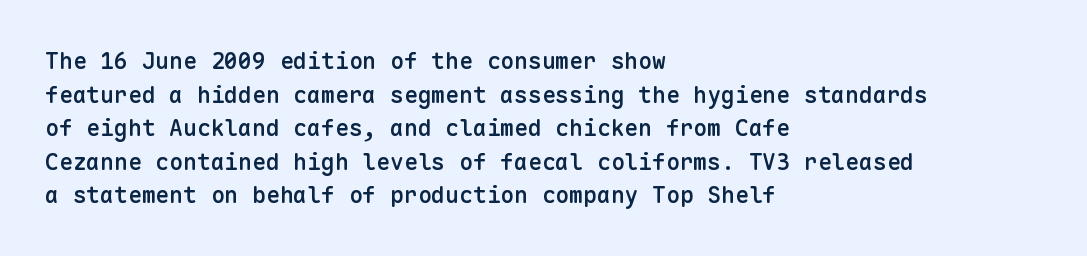
The image shows 23 px text type, upright; set left-aligned, normal line spacing (1.46x), normal letter spacing, not underlined.
